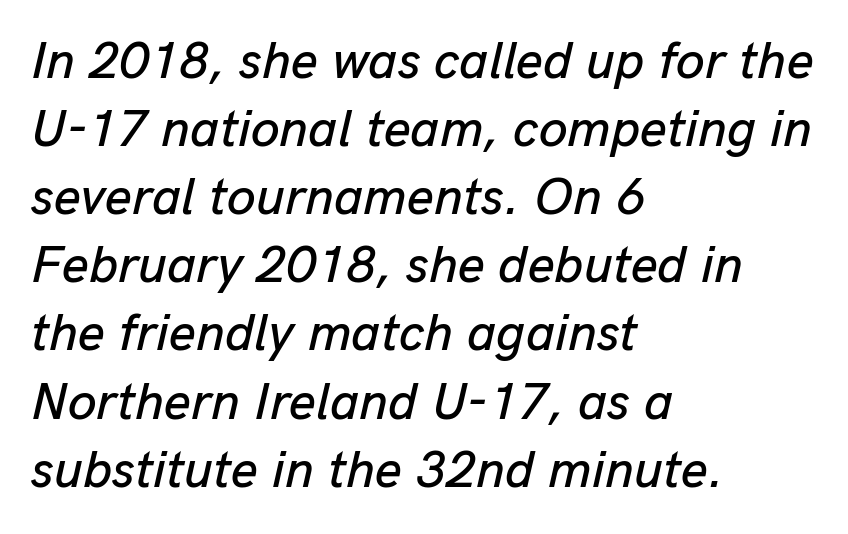
Q: Is the text italic (slanted)? A: Yes, it leans right by about 13 degrees.
Q: Is the text underlined? A: No.
Q: How is the paragraph aligned? A: Left-aligned.
Q: Is the spacing between letters normal or unusually wide? A: Normal.
Q: Is the spacing between lines tight, normal or loose? A: Normal.
Q: Width (condensed, normal, or wide)? A: Normal.
Q: Stroke contrast? A: Low.
Q: x-height? A: Medium.
Q: Monospaced? A: No.
